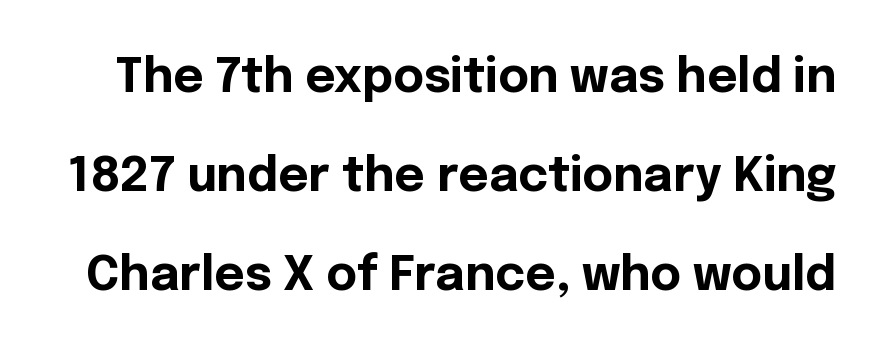
Q: Is the text bold? A: Yes.
Q: Is the text italic (slanted)? A: No, it is upright.
Q: Is the typeface a serif or a sans-serif typeface? A: Sans-serif.
Q: Is the text underlined? A: No.
Q: Is the spacing between letters normal or unusually wide? A: Normal.
Q: Is the spacing between lines tight, normal or loose? A: Loose.
Q: Width (condensed, normal, or wide)? A: Normal.
Q: x-height? A: Medium.
Q: Monospaced? A: No.
